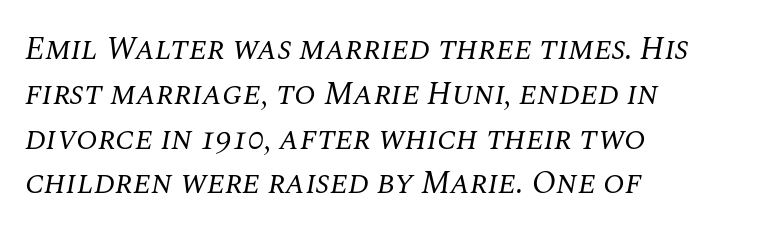
Italic? Definitely — the glyphs are oblique. The weight tops out at a normal text grade. Examine the stroke ends and you'll spot serifs. Casual observation: everything's shoved over to the left. Quick note: underline off. The vertical gap from one line to the next is medium.
